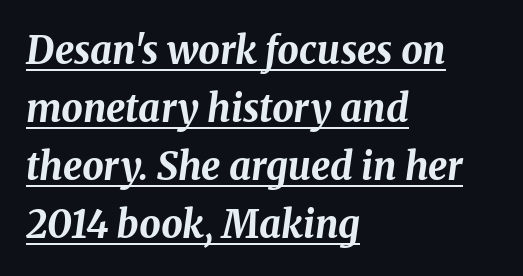
The image shows 38 px bold type, italic (leaning right); set left-aligned, normal line spacing (1.53x), normal letter spacing, underlined; medium stroke contrast and a medium x-height.
